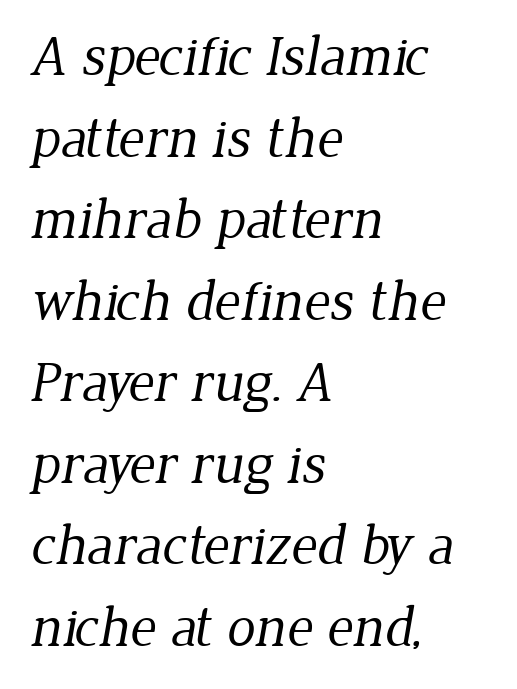
{"serif": "yes", "bold": "no", "weight": "regular", "width": "normal", "stroke_contrast": "low", "x_height": "medium", "monospaced": "no", "underline": "no", "align": "left", "line_spacing": "normal", "line_spacing_ratio": 1.43, "letter_spacing": "normal", "letter_spacing_em": 0.0, "glyph_px": 57}
